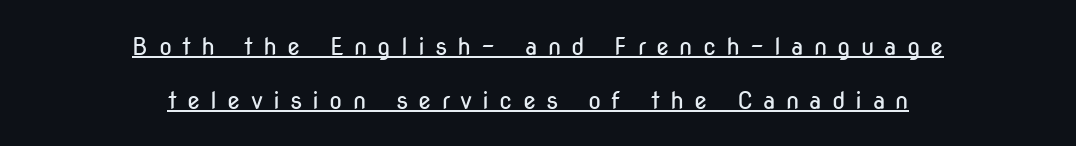
The image shows 24 px text type, upright; set centered, loose line spacing (2.25x), unusually wide letter spacing (+0.42 em), underlined.
